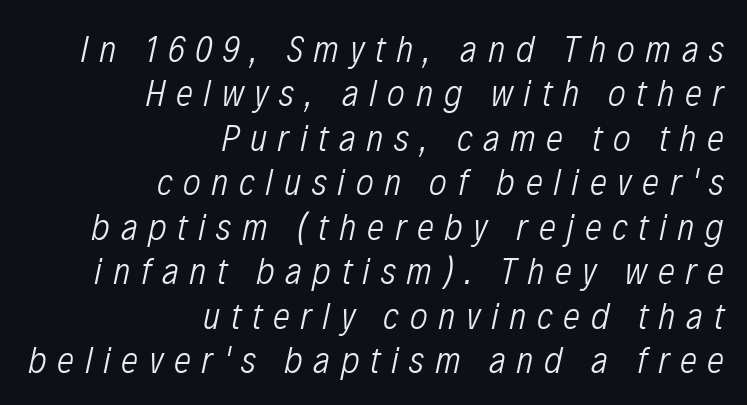
{"italic": "yes", "lean": "right", "slant_degrees": 12, "bold": "no", "weight": "light", "width": "condensed", "stroke_contrast": "low", "x_height": "medium", "monospaced": "no", "underline": "no", "align": "right", "line_spacing_ratio": 1.17, "letter_spacing": "wide", "letter_spacing_em": 0.28, "glyph_px": 38}
